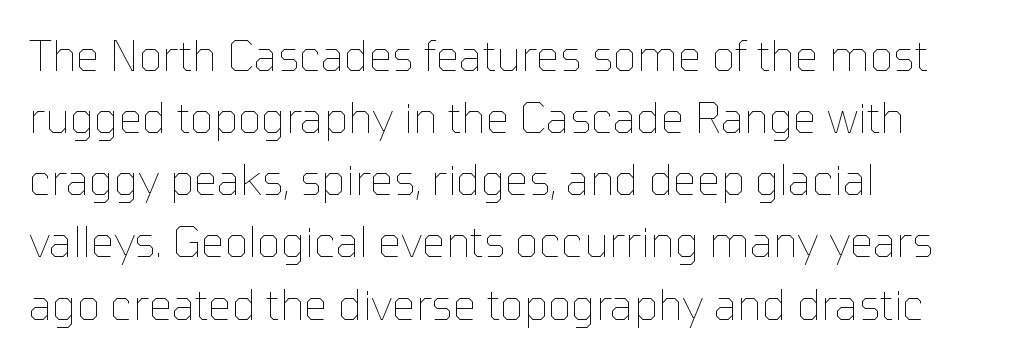
Q: Is the text bold? A: No.
Q: Is the text italic (slanted)? A: No, it is upright.
Q: Is the text underlined? A: No.
Q: How is the paragraph aligned? A: Left-aligned.
Q: Is the spacing between letters normal or unusually wide? A: Normal.
Q: Is the spacing between lines tight, normal or loose? A: Normal.
Q: Width (condensed, normal, or wide)? A: Normal.
Q: Stroke contrast? A: Low.
Q: x-height? A: Medium.
Q: Monospaced? A: No.
